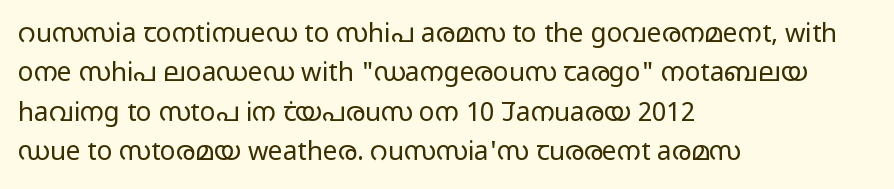
The image shows 26 px text type, upright; set left-aligned, normal line spacing (1.51x), normal letter spacing, not underlined.
